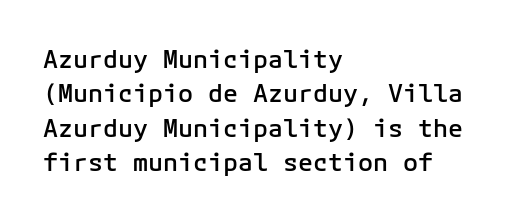
{"italic": "no", "bold": "semi", "underline": "no", "align": "left", "line_spacing": "normal", "line_spacing_ratio": 1.38, "letter_spacing": "normal", "letter_spacing_em": 0.0, "glyph_px": 25}
